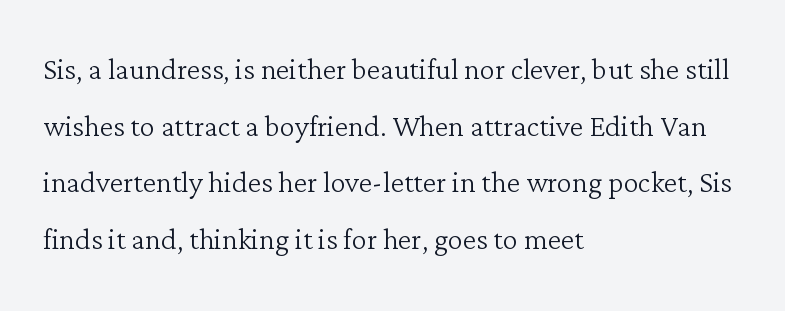
Q: Is the text bold? A: No.
Q: Is the text italic (slanted)? A: No, it is upright.
Q: Is the typeface a serif or a sans-serif typeface? A: Serif.
Q: Is the text underlined? A: No.
Q: How is the paragraph aligned? A: Left-aligned.
Q: Is the spacing between letters normal or unusually wide? A: Normal.
Q: Is the spacing between lines tight, normal or loose? A: Normal.
Q: Width (condensed, normal, or wide)? A: Normal.
Q: Stroke contrast? A: Low.
Q: x-height? A: Medium.
Q: Monospaced? A: No.
